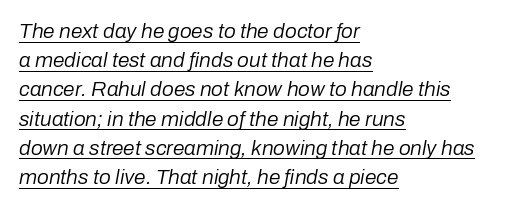
Q: Is the text bold? A: No.
Q: Is the text italic (slanted)? A: Yes, it leans right by about 10 degrees.
Q: Is the text underlined? A: Yes.
Q: How is the paragraph aligned? A: Left-aligned.
Q: Is the spacing between letters normal or unusually wide? A: Normal.
Q: Is the spacing between lines tight, normal or loose? A: Normal.
